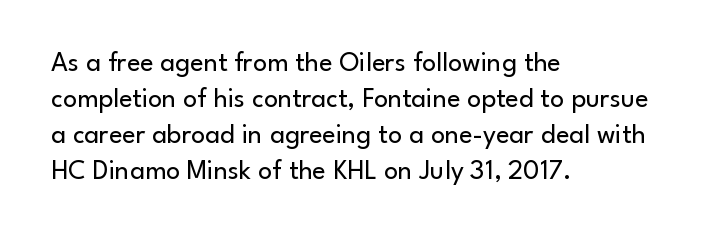
The image shows 28 px regular-weight sans-serif type, upright; set left-aligned, normal line spacing (1.28x), normal letter spacing, not underlined; low stroke contrast and a small x-height.
